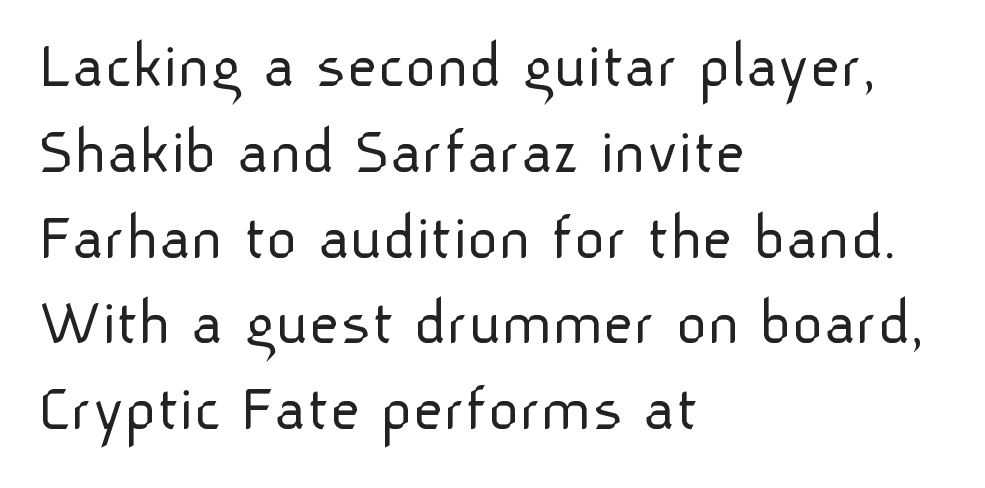
Characters remain perfectly vertical along every line. Interline gaps are of average width in this sample. The rendering uses natural spacing where letterforms have individual widths. This reads as an unemphasized weight, regular at the heaviest.
